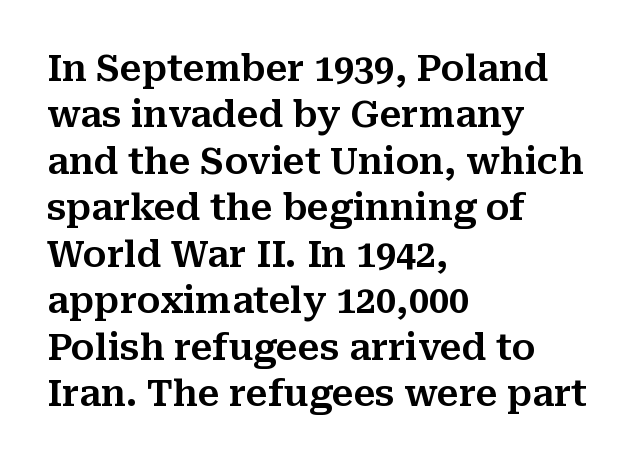
The area under the type is left untouched. Each word holds together tightly as a unit, with standard inter-letter gaps. Do the characters align in a grid? No, the font is proportional. The font's upright variant was chosen for this text. Every row of glyphs begins at an identical x-position on the left. Font category for this specimen: serif.
